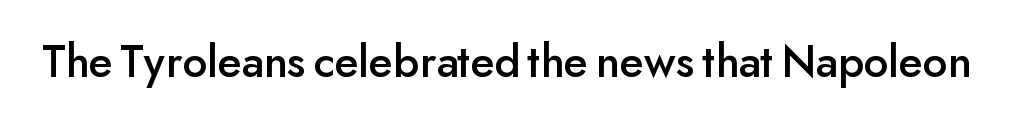
The image shows 47 px sans-serif type, upright; set normal letter spacing, not underlined; low stroke contrast and a small x-height.
